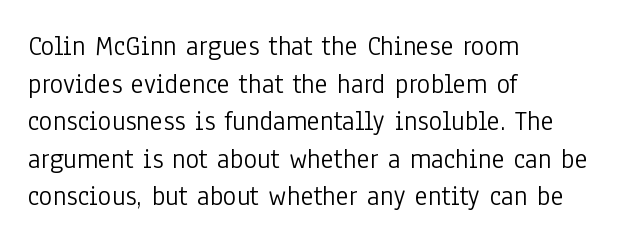
{"serif": "no", "italic": "no", "bold": "no", "weight": "light", "width": "condensed", "stroke_contrast": "low", "x_height": "medium", "monospaced": "no", "underline": "no", "align": "left", "line_spacing": "normal", "line_spacing_ratio": 1.34, "letter_spacing": "normal", "letter_spacing_em": 0.0, "glyph_px": 28}
